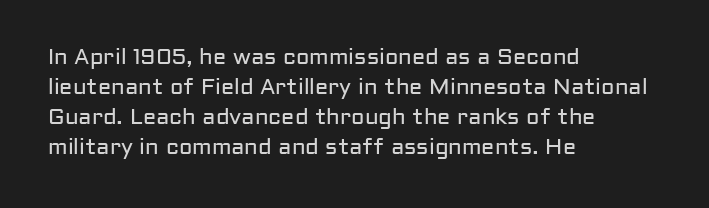
{"italic": "no", "bold": "no", "underline": "no", "align": "left", "line_spacing": "normal", "line_spacing_ratio": 1.37, "letter_spacing": "normal", "letter_spacing_em": 0.0, "glyph_px": 22}
